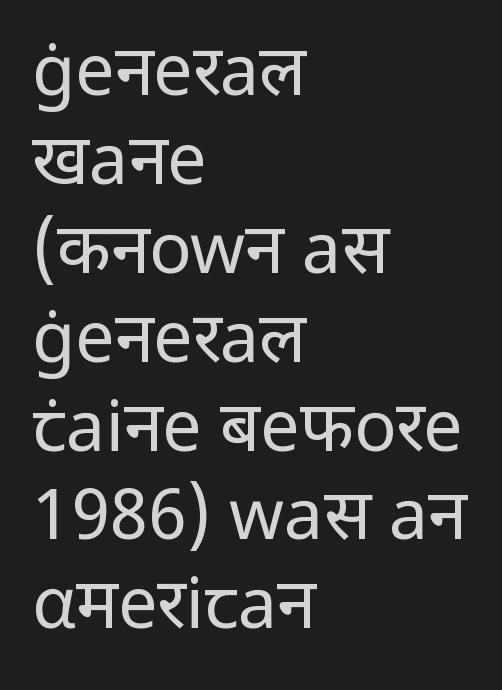
{"serif": "no", "italic": "no", "bold": "no", "weight": "regular", "width": "normal", "stroke_contrast": "low", "x_height": "medium", "monospaced": "no", "underline": "no", "align": "left", "line_spacing": "normal", "line_spacing_ratio": 1.27, "letter_spacing": "normal", "letter_spacing_em": 0.0, "glyph_px": 70}
